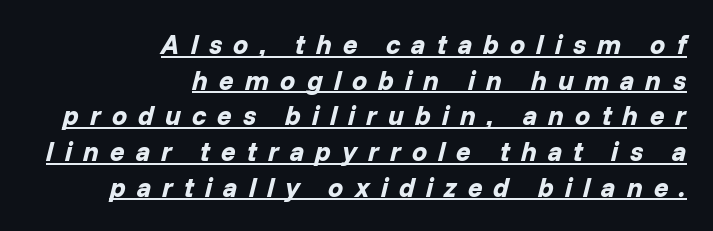
{"italic": "yes", "lean": "right", "slant_degrees": 14, "bold": "yes", "underline": "yes", "align": "right", "line_spacing": "normal", "line_spacing_ratio": 1.32, "letter_spacing": "wide", "letter_spacing_em": 0.41, "glyph_px": 27}
